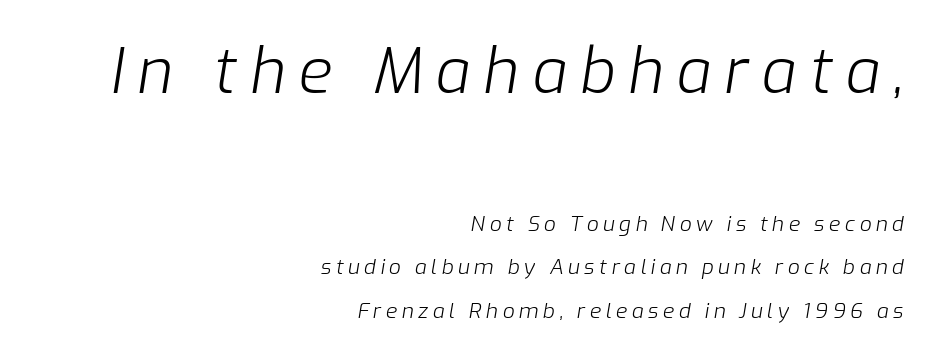
The image shows 62 px light type, italic (leaning right); set right-aligned, loose line spacing (2.08x), unusually wide letter spacing (+0.21 em), not underlined; the first (top) block is 2.95x larger; low stroke contrast and a medium x-height.
